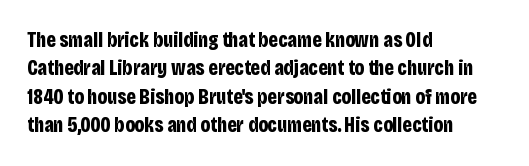
Q: Is the text bold? A: Yes.
Q: Is the text italic (slanted)? A: No, it is upright.
Q: Is the text underlined? A: No.
Q: How is the paragraph aligned? A: Left-aligned.
Q: Is the spacing between letters normal or unusually wide? A: Normal.
Q: Is the spacing between lines tight, normal or loose? A: Normal.
